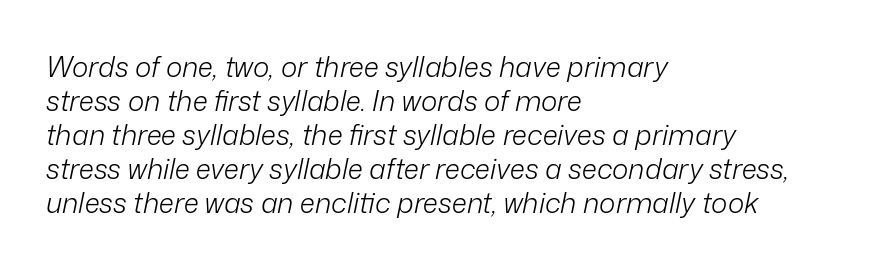
Q: Is the text bold? A: No.
Q: Is the text italic (slanted)? A: Yes, it leans right by about 12 degrees.
Q: Is the text underlined? A: No.
Q: How is the paragraph aligned? A: Left-aligned.
Q: Is the spacing between letters normal or unusually wide? A: Normal.
Q: Width (condensed, normal, or wide)? A: Normal.
Q: Stroke contrast? A: Low.
Q: x-height? A: Medium.
Q: Monospaced? A: No.
